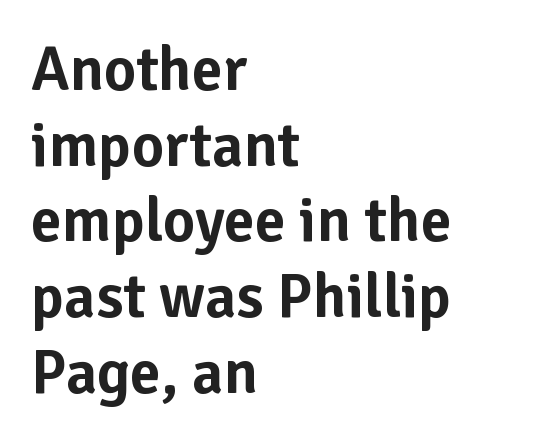
Q: Is the text italic (slanted)? A: No, it is upright.
Q: Is the typeface a serif or a sans-serif typeface? A: Sans-serif.
Q: Is the text underlined? A: No.
Q: How is the paragraph aligned? A: Left-aligned.
Q: Is the spacing between letters normal or unusually wide? A: Normal.
Q: Width (condensed, normal, or wide)? A: Normal.
Q: Stroke contrast? A: Low.
Q: x-height? A: Medium.
Q: Monospaced? A: No.
